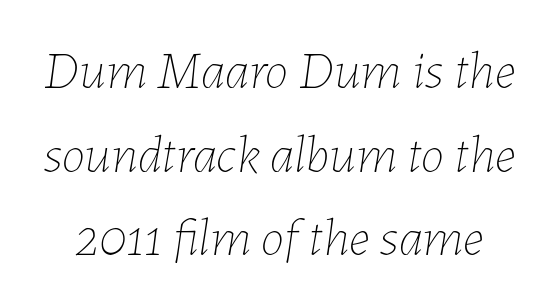
Q: Is the text bold? A: No.
Q: Is the text italic (slanted)? A: Yes, it leans right by about 7 degrees.
Q: Is the text underlined? A: No.
Q: Is the spacing between letters normal or unusually wide? A: Normal.
Q: Is the spacing between lines tight, normal or loose? A: Normal.
Q: Width (condensed, normal, or wide)? A: Normal.
Q: Stroke contrast? A: Low.
Q: x-height? A: Medium.
Q: Monospaced? A: No.
